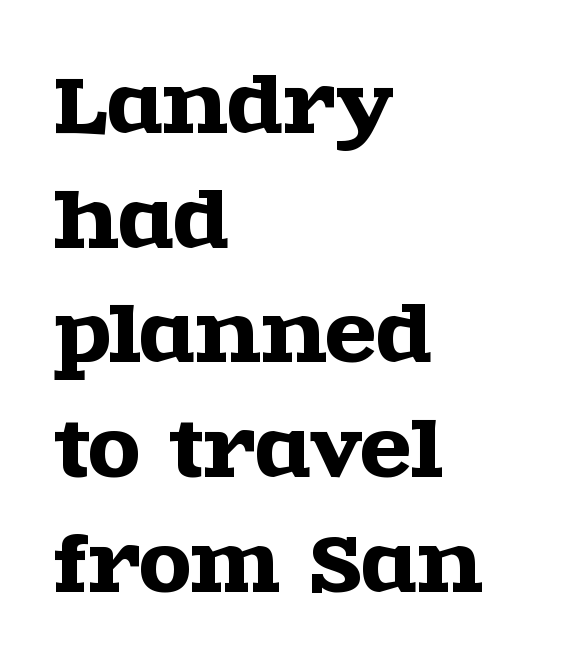
Inter-character spacing is left at the font's built-in metrics. The baseline area is clear. The designer left line spacing at the default. The rag falls on the right side of this text block. The typography opts for an upright posture over an oblique one. The text was rendered using a seriffed face with decorative stroke endings.
